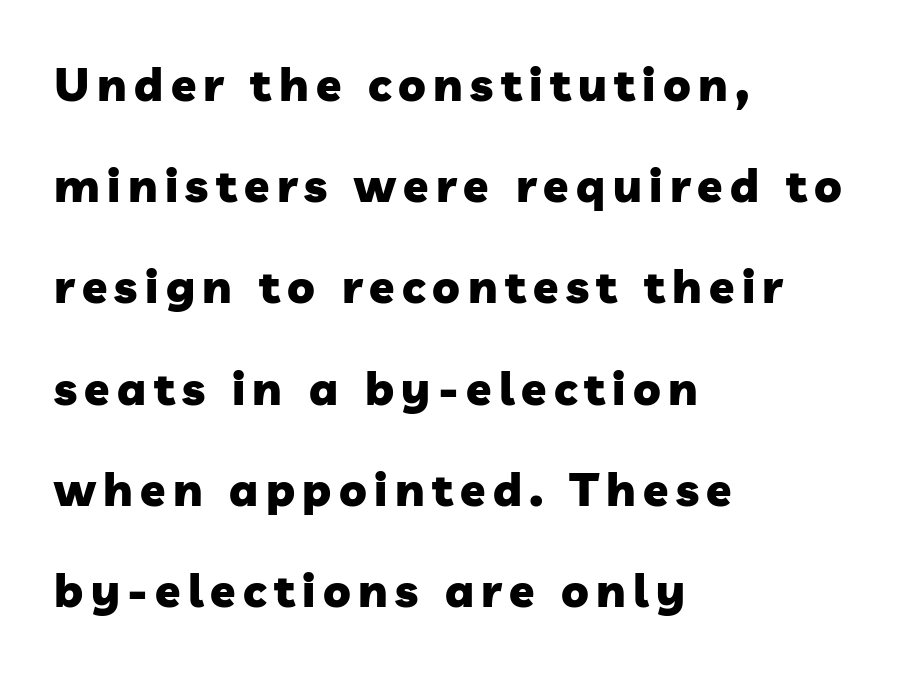
Q: Is the text bold? A: Yes.
Q: Is the typeface a serif or a sans-serif typeface? A: Sans-serif.
Q: Is the text underlined? A: No.
Q: How is the paragraph aligned? A: Left-aligned.
Q: Is the spacing between lines tight, normal or loose? A: Loose.
Q: Width (condensed, normal, or wide)? A: Normal.
Q: Stroke contrast? A: Low.
Q: x-height? A: Medium.
Q: Monospaced? A: No.
